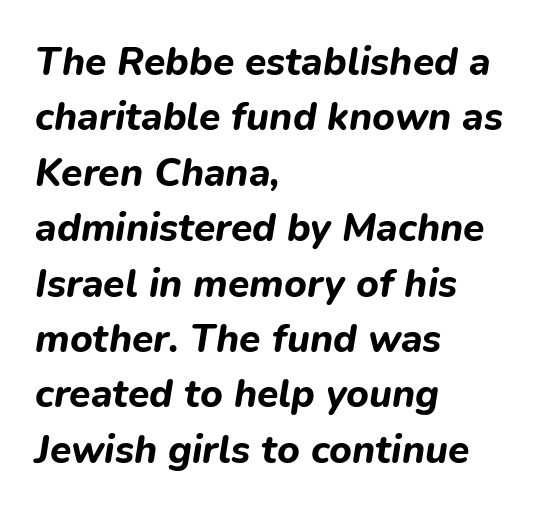
{"italic": "yes", "lean": "right", "slant_degrees": 9, "bold": "yes", "weight": "bold", "width": "normal", "stroke_contrast": "low", "x_height": "medium", "monospaced": "no", "underline": "no", "align": "left", "line_spacing": "normal", "line_spacing_ratio": 1.42, "letter_spacing": "normal", "letter_spacing_em": 0.0, "glyph_px": 39}
